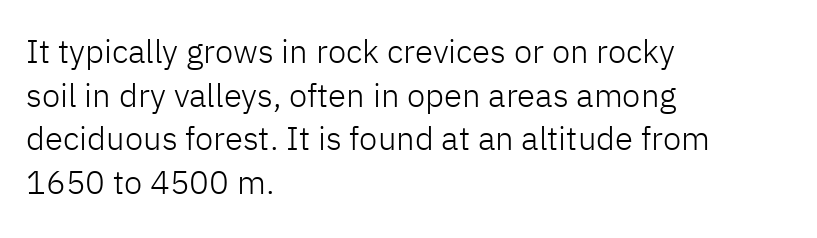
The image shows 33 px light sans-serif type, upright; set left-aligned, normal line spacing (1.32x), normal letter spacing, not underlined; low stroke contrast and a medium x-height.
